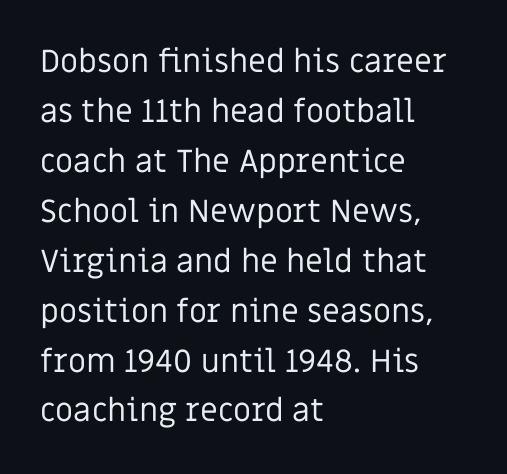
{"serif": "no", "italic": "no", "bold": "no", "weight": "regular", "width": "normal", "stroke_contrast": "low", "x_height": "large", "monospaced": "no", "underline": "no", "align": "left", "line_spacing": "normal", "line_spacing_ratio": 1.56, "letter_spacing": "normal", "letter_spacing_em": 0.0, "glyph_px": 32}
